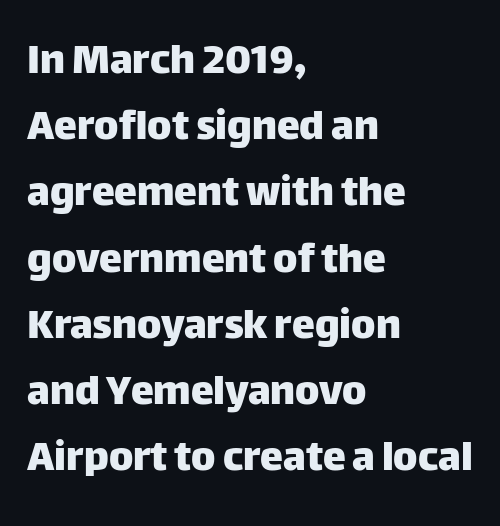
{"serif": "no", "italic": "no", "width": "normal", "stroke_contrast": "low", "x_height": "large", "monospaced": "no", "underline": "no", "align": "left", "line_spacing": "normal", "line_spacing_ratio": 1.44, "letter_spacing": "normal", "letter_spacing_em": 0.0, "glyph_px": 46}
